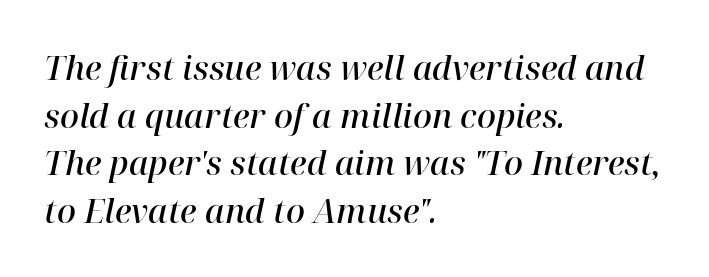
The image shows 33 px semibold serif type, italic (leaning right); set left-aligned, normal line spacing (1.44x), normal letter spacing, not underlined; high stroke contrast and a medium x-height.
